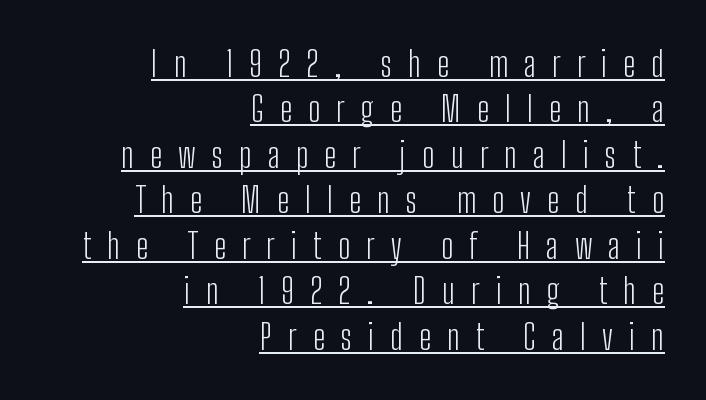
Q: Is the text bold? A: No.
Q: Is the text italic (slanted)? A: No, it is upright.
Q: Is the typeface a serif or a sans-serif typeface? A: Sans-serif.
Q: Is the text underlined? A: Yes.
Q: How is the paragraph aligned? A: Right-aligned.
Q: Is the spacing between letters normal or unusually wide? A: Unusually wide.
Q: Is the spacing between lines tight, normal or loose? A: Normal.
Q: Width (condensed, normal, or wide)? A: Condensed.
Q: Stroke contrast? A: Low.
Q: x-height? A: Medium.
Q: Monospaced? A: No.
